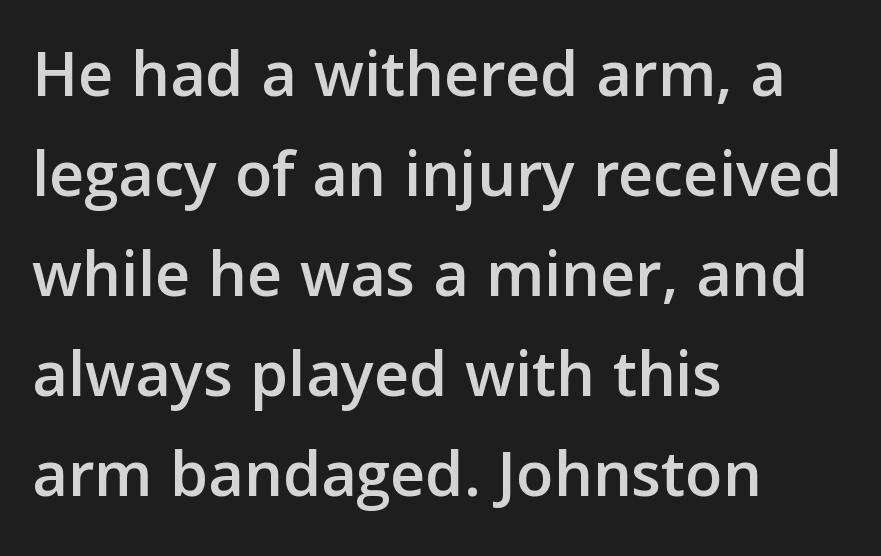
The image shows 68 px sans-serif type, upright; set left-aligned, normal line spacing (1.47x), normal letter spacing, not underlined; low stroke contrast and a medium x-height.
